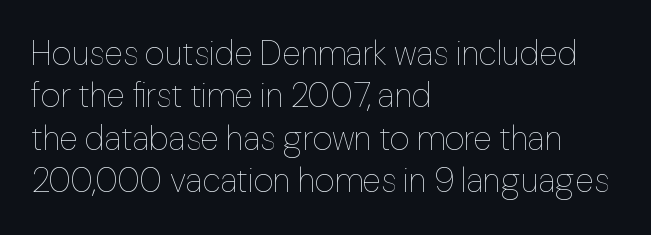
Q: Is the text bold? A: No.
Q: Is the text italic (slanted)? A: No, it is upright.
Q: Is the text underlined? A: No.
Q: How is the paragraph aligned? A: Left-aligned.
Q: Is the spacing between letters normal or unusually wide? A: Normal.
Q: Is the spacing between lines tight, normal or loose? A: Normal.
Q: Width (condensed, normal, or wide)? A: Normal.
Q: Stroke contrast? A: Low.
Q: x-height? A: Medium.
Q: Monospaced? A: No.
